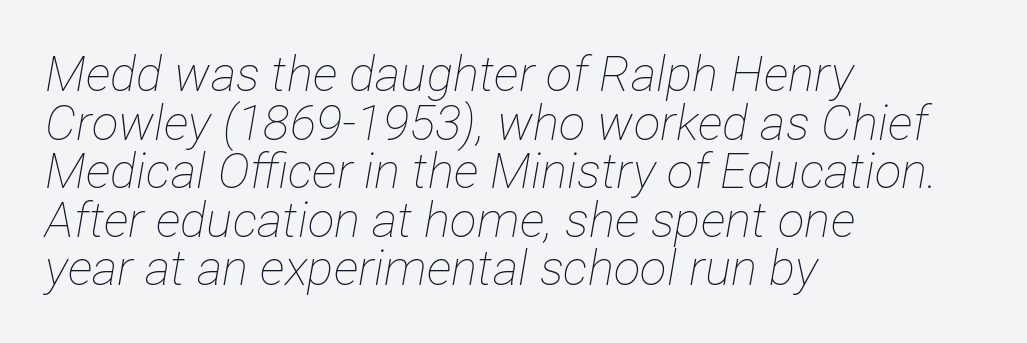
{"italic": "yes", "lean": "right", "slant_degrees": 12, "bold": "no", "weight": "thin", "width": "condensed", "stroke_contrast": "low", "x_height": "medium", "monospaced": "no", "underline": "no", "align": "left", "line_spacing": "tight", "line_spacing_ratio": 0.99, "letter_spacing": "normal", "letter_spacing_em": 0.0, "glyph_px": 49}
